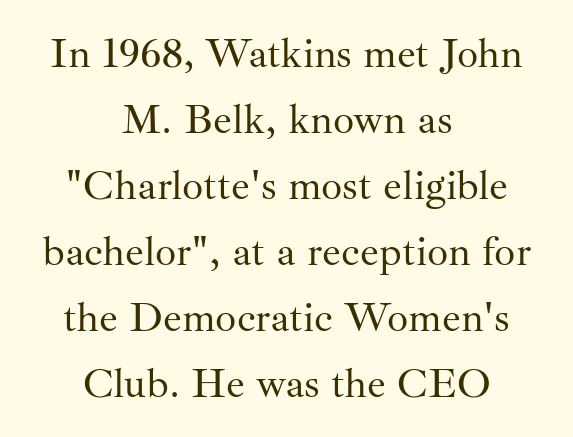
{"serif": "yes", "italic": "no", "bold": "no", "weight": "regular", "width": "normal", "stroke_contrast": "medium", "x_height": "small", "monospaced": "no", "underline": "no", "align": "center", "line_spacing": "normal", "line_spacing_ratio": 1.57, "letter_spacing": "normal", "letter_spacing_em": 0.0, "glyph_px": 42}
